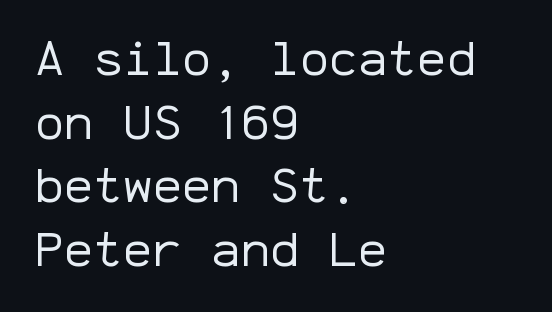
Q: Is the text bold? A: No.
Q: Is the text italic (slanted)? A: No, it is upright.
Q: Is the typeface a serif or a sans-serif typeface? A: Sans-serif.
Q: Is the text underlined? A: No.
Q: How is the paragraph aligned? A: Left-aligned.
Q: Is the spacing between letters normal or unusually wide? A: Normal.
Q: Is the spacing between lines tight, normal or loose? A: Normal.
Q: Width (condensed, normal, or wide)? A: Normal.
Q: Stroke contrast? A: Low.
Q: x-height? A: Medium.
Q: Monospaced? A: Yes.
